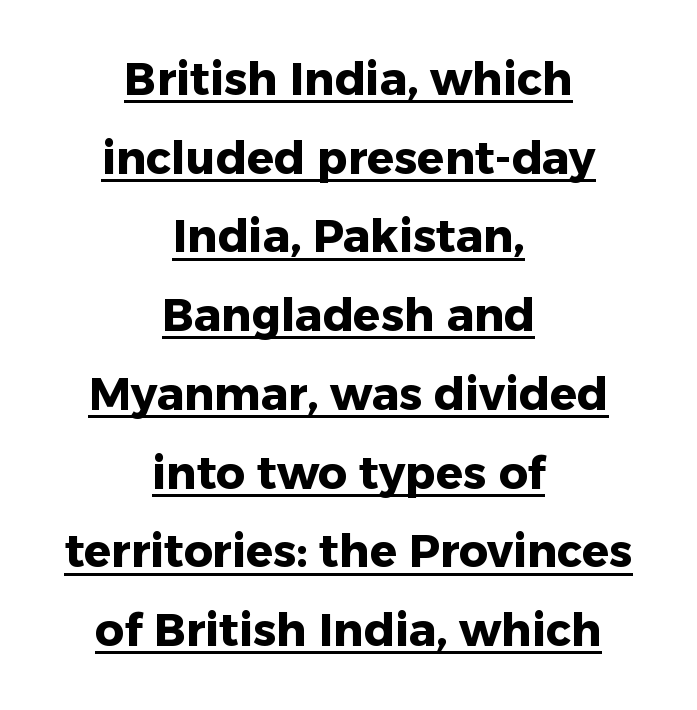
The image shows 45 px heavy sans-serif type, upright; set centered, line spacing 1.75x, normal letter spacing, underlined; low stroke contrast and a medium x-height.
